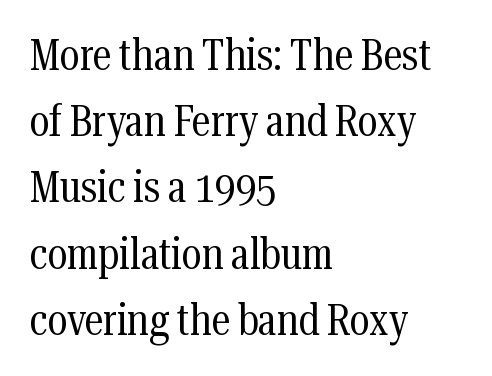
The font is comparable to plain body text, perhaps lighter. Here the glyphs are tracked normally, forming tight word shapes. The face used here is seriffed, in the tradition of book romans. The passage shown stacks its lines at a standard gap. You could not count columns in this text — the font is proportionally spaced.
